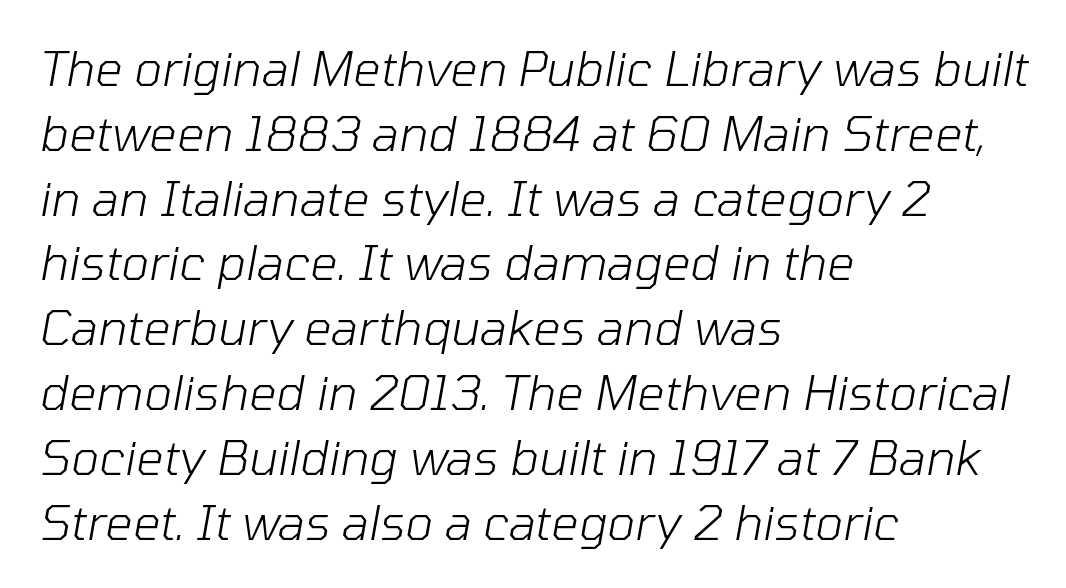
Q: Is the text bold? A: No.
Q: Is the text italic (slanted)? A: Yes, it leans right by about 10 degrees.
Q: Is the text underlined? A: No.
Q: How is the paragraph aligned? A: Left-aligned.
Q: Is the spacing between letters normal or unusually wide? A: Normal.
Q: Is the spacing between lines tight, normal or loose? A: Normal.
Q: Width (condensed, normal, or wide)? A: Normal.
Q: Stroke contrast? A: Low.
Q: x-height? A: Medium.
Q: Monospaced? A: No.
